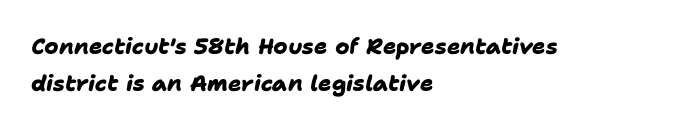
Honestly, the letter spacing is just normal — you wouldn't notice it. Quick note: underline off. Rows of type keep a routine distance in the vertical direction. Line starts are locked; line ends wander. These words are printed bold, with thick strokes throughout.
